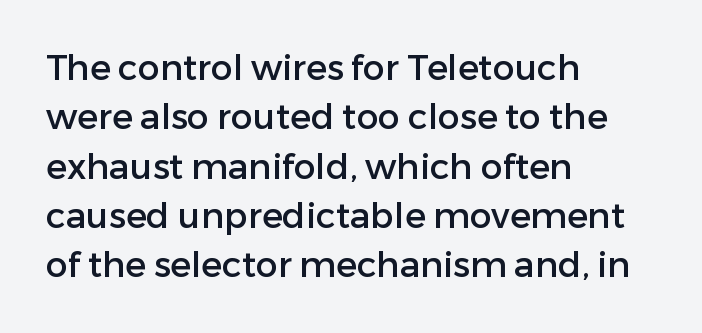
Plain, unruled lines of type. Proportional: the letters do not fall into vertical columns. The typography opts for an upright posture over an oblique one. These lines keep a tight, regular rhythm from letter to letter.
